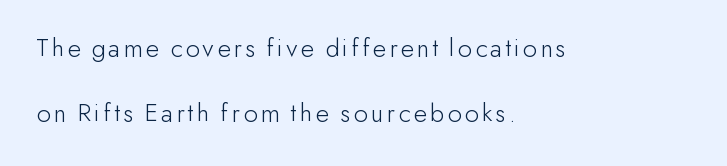
Ascenders rise straight up at ninety degrees. On a weight scale, this lands at 450 or below. The space directly below the letters is spotless. Every row of glyphs begins at an identical x-position on the left. You could fit nearly another row in the gap between these rows.
